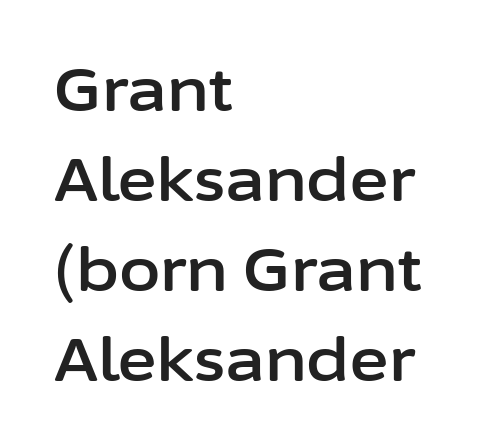
Q: Is the text italic (slanted)? A: No, it is upright.
Q: Is the typeface a serif or a sans-serif typeface? A: Sans-serif.
Q: Is the text underlined? A: No.
Q: How is the paragraph aligned? A: Left-aligned.
Q: Is the spacing between letters normal or unusually wide? A: Normal.
Q: Is the spacing between lines tight, normal or loose? A: Normal.
Q: Width (condensed, normal, or wide)? A: Normal.
Q: Stroke contrast? A: Low.
Q: x-height? A: Medium.
Q: Monospaced? A: No.
